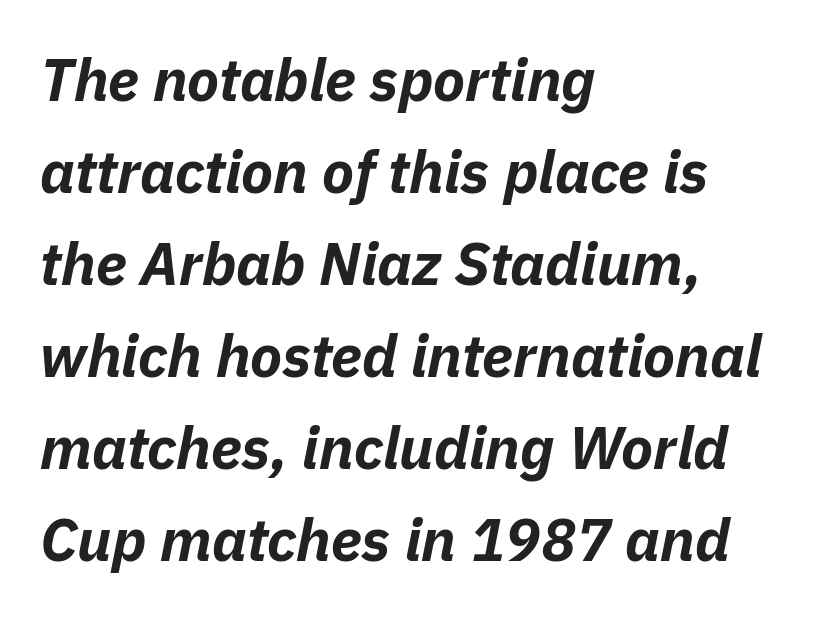
The image shows 59 px bold type, italic (leaning right); set left-aligned, normal line spacing (1.56x), normal letter spacing, not underlined; low stroke contrast and a medium x-height.
